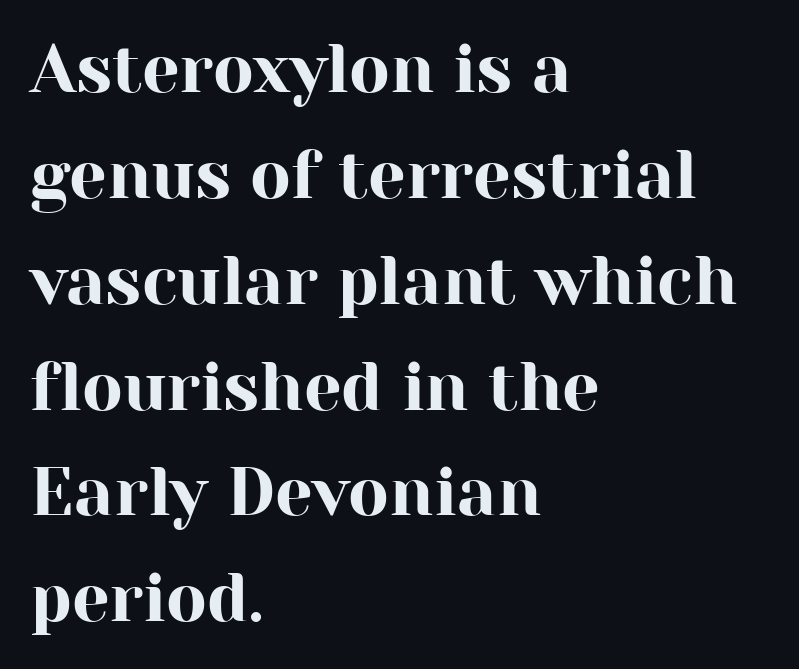
The image shows 67 px serif type, upright; set left-aligned, normal line spacing (1.58x), normal letter spacing, not underlined; high stroke contrast and a medium x-height.
